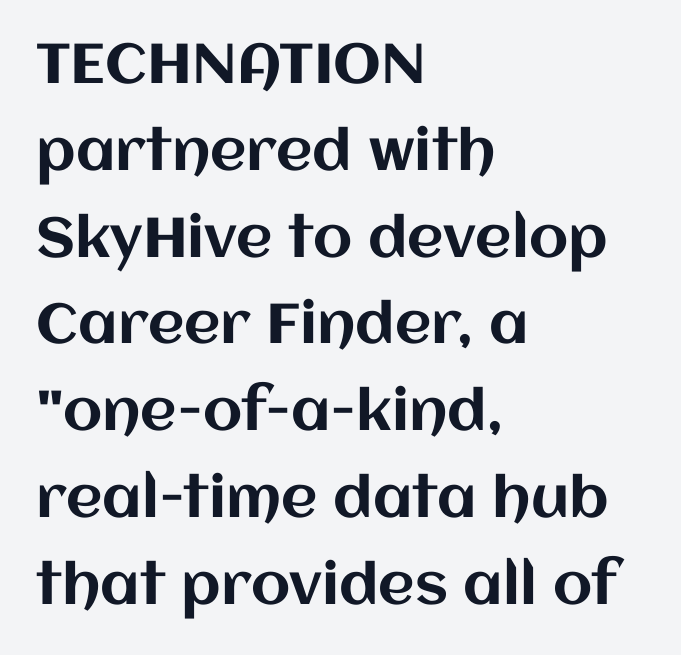
Q: Is the text italic (slanted)? A: No, it is upright.
Q: Is the text underlined? A: No.
Q: How is the paragraph aligned? A: Left-aligned.
Q: Is the spacing between letters normal or unusually wide? A: Normal.
Q: Is the spacing between lines tight, normal or loose? A: Normal.
Q: Width (condensed, normal, or wide)? A: Normal.
Q: Stroke contrast? A: Medium.
Q: x-height? A: Large.
Q: Monospaced? A: No.
